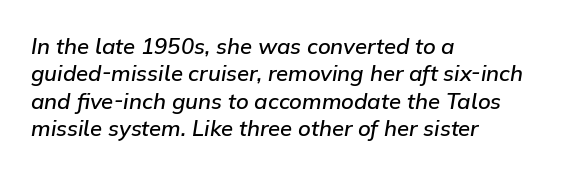
The image shows 22 px text type, italic (leaning right); set left-aligned, line spacing 1.24x, normal letter spacing, not underlined.
